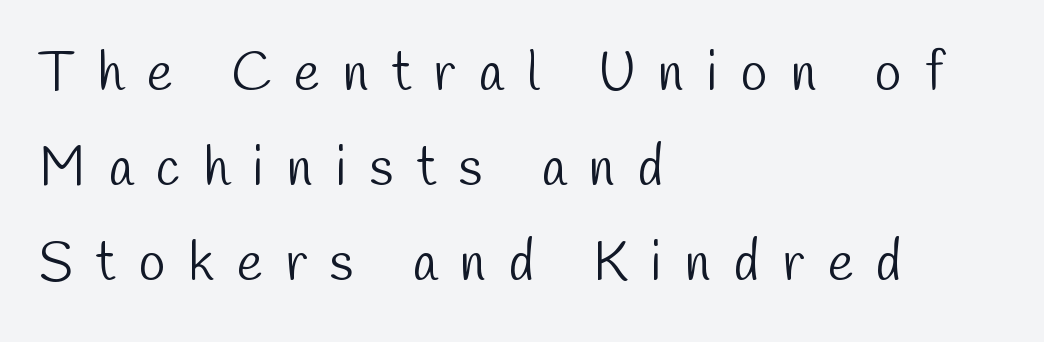
This rendering widens character spacing well past its baseline value. The passage shown is typed in a proportional face where columns would drift. Type style note: lacks serifs. Lines of text with bare space underneath. The passage is arranged the way most books set body copy — flush left. The strokes are not fattened; the text isn't bold.
